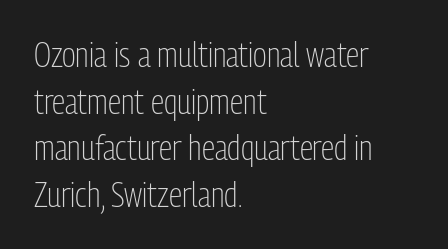
The image shows 34 px light, condensed sans-serif type, upright; set left-aligned, normal line spacing (1.37x), normal letter spacing, not underlined; low stroke contrast and a medium x-height.
